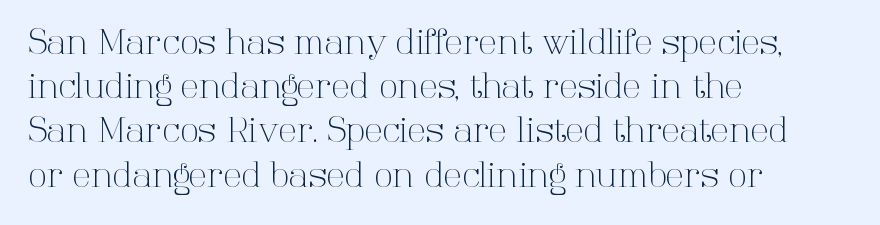
{"serif": "yes", "italic": "no", "bold": "no", "weight": "light", "width": "normal", "stroke_contrast": "high", "x_height": "medium", "monospaced": "no", "underline": "no", "align": "left", "line_spacing": "normal", "line_spacing_ratio": 1.3, "letter_spacing": "normal", "letter_spacing_em": 0.0, "glyph_px": 34}
